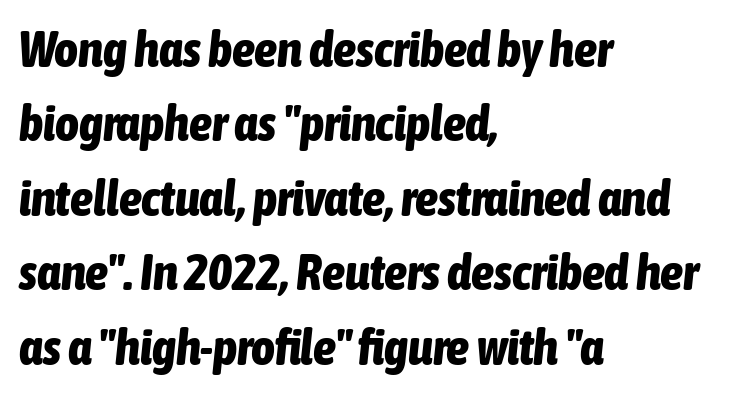
Q: Is the text bold? A: Yes.
Q: Is the text italic (slanted)? A: Yes, it leans right by about 6 degrees.
Q: Is the text underlined? A: No.
Q: How is the paragraph aligned? A: Left-aligned.
Q: Is the spacing between letters normal or unusually wide? A: Normal.
Q: Is the spacing between lines tight, normal or loose? A: Normal.
Q: Width (condensed, normal, or wide)? A: Condensed.
Q: Stroke contrast? A: Low.
Q: x-height? A: Medium.
Q: Monospaced? A: No.
